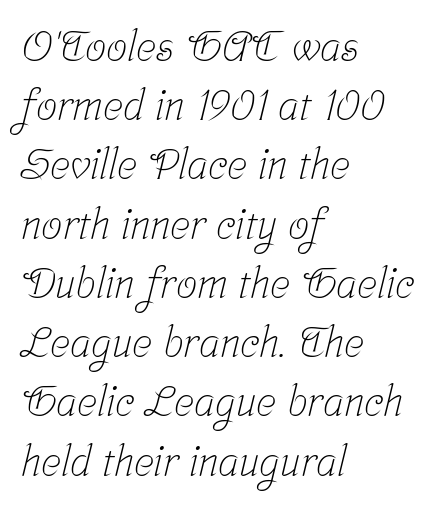
Tracking value appears to be zero — textbook default spacing. Does the copy run flush right? No — it runs flush left. The font family rendered here belongs to the serif group. Bare-footed words on every line. The rendering uses natural spacing where letterforms have individual widths. Weight: regular or lighter.
